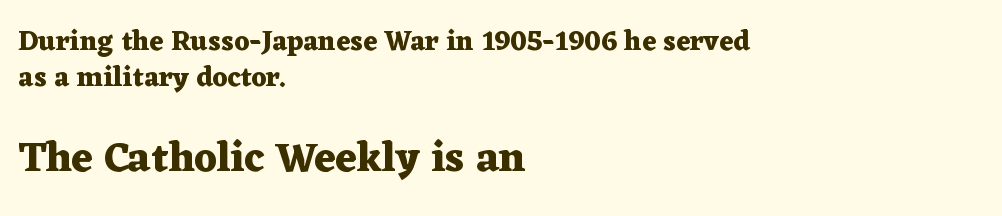
Check where the strokes stop: tiny serifs finish them off. The face used here is rendered with its standard letterfit. Thick stems and heavy bowls — unmistakably bold. Compare the two chunks: the lower has the greater cap height. Characters remain perfectly vertical along every line. No word sits above an underline.
